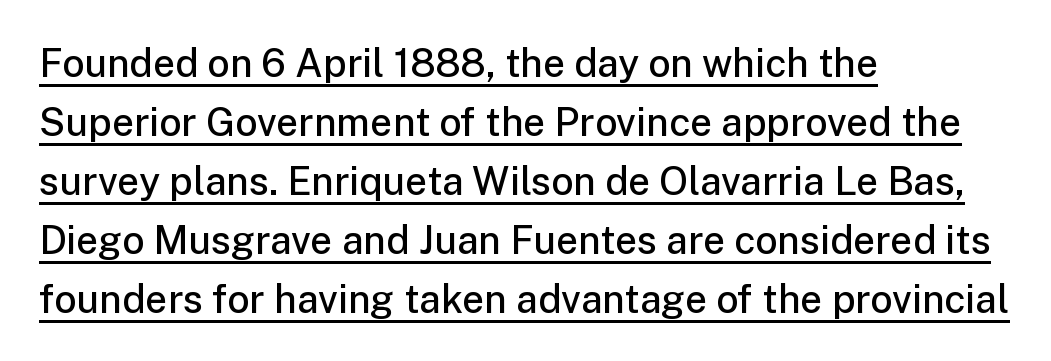
Posture: straight, roman, zero tilt. Line starts are locked; line ends wander. The letters advance in unequal steps, a hallmark of proportional type. Observe the ordinary spacing: letters are neighbours, not strangers.
